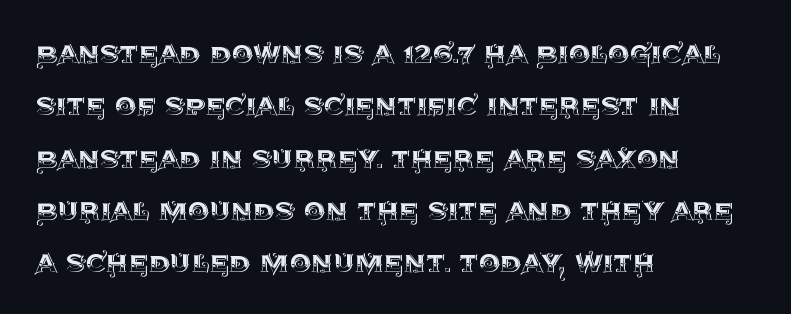
Q: Is the text italic (slanted)? A: No, it is upright.
Q: Is the text underlined? A: No.
Q: How is the paragraph aligned? A: Left-aligned.
Q: Is the spacing between letters normal or unusually wide? A: Normal.
Q: Is the spacing between lines tight, normal or loose? A: Normal.
Q: Width (condensed, normal, or wide)? A: Normal.
Q: x-height? A: Large.
Q: Monospaced? A: No.
